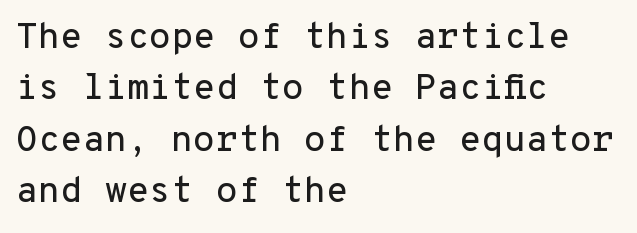
The image shows 36 px sans-serif type, upright, monospaced; set left-aligned, normal line spacing (1.43x), normal letter spacing, not underlined; low stroke contrast and a medium x-height.
